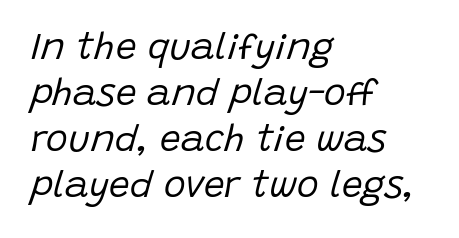
The image shows 37 px regular-weight type, italic (leaning right); set left-aligned, line spacing 1.24x, normal letter spacing, not underlined; low stroke contrast and a large x-height.
